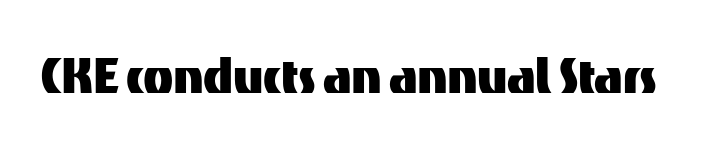
{"serif": "no", "italic": "no", "width": "normal", "stroke_contrast": "medium", "x_height": "medium", "monospaced": "no", "underline": "no", "letter_spacing": "normal", "letter_spacing_em": 0.0, "glyph_px": 62}
